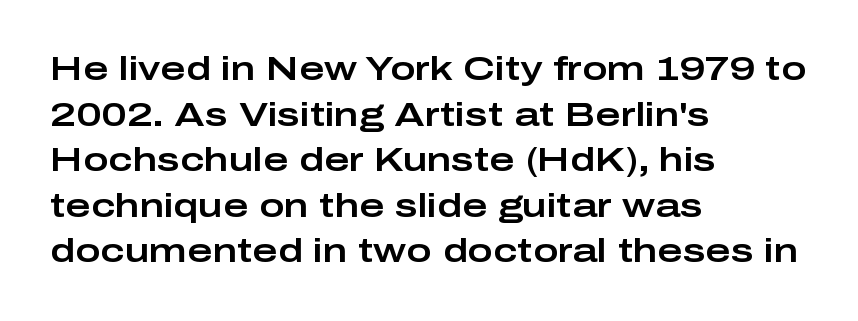
The image shows 34 px wide sans-serif type, upright; set left-aligned, normal line spacing (1.34x), normal letter spacing, not underlined; low stroke contrast and a medium x-height.
